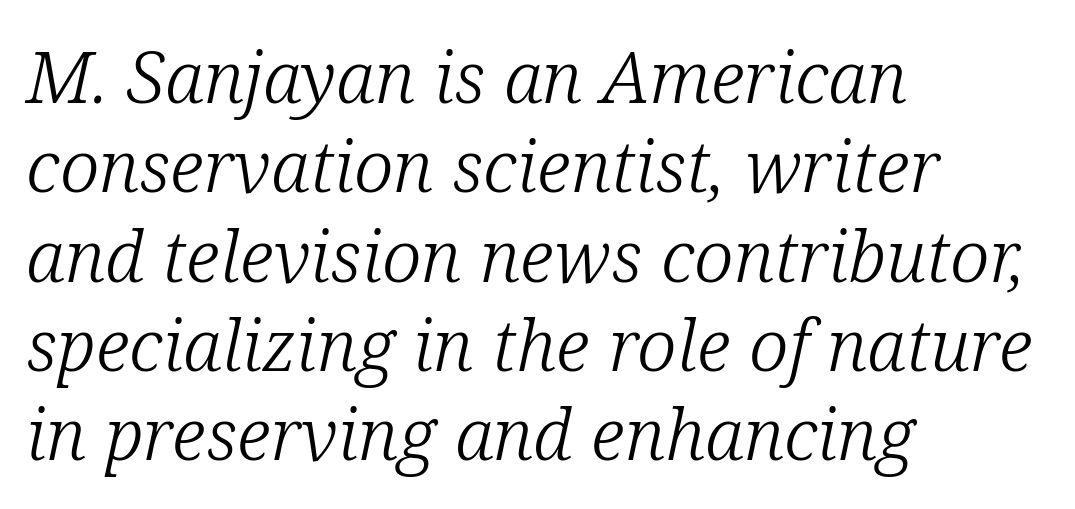
Q: Is the text bold? A: No.
Q: Is the text italic (slanted)? A: Yes, it leans right by about 12 degrees.
Q: Is the typeface a serif or a sans-serif typeface? A: Serif.
Q: Is the text underlined? A: No.
Q: How is the paragraph aligned? A: Left-aligned.
Q: Is the spacing between letters normal or unusually wide? A: Normal.
Q: Width (condensed, normal, or wide)? A: Normal.
Q: Stroke contrast? A: Low.
Q: x-height? A: Medium.
Q: Monospaced? A: No.
